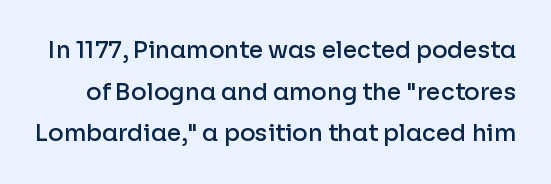
{"italic": "no", "bold": "semi", "underline": "no", "line_spacing_ratio": 1.81, "letter_spacing": "normal", "letter_spacing_em": 0.0, "glyph_px": 23}
